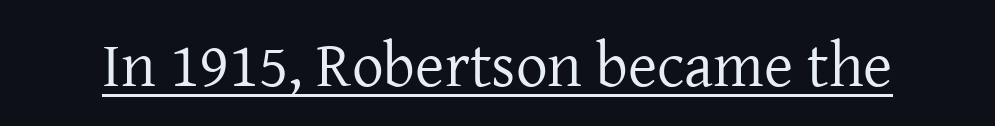
Q: Is the text bold? A: No.
Q: Is the text italic (slanted)? A: No, it is upright.
Q: Is the typeface a serif or a sans-serif typeface? A: Serif.
Q: Is the text underlined? A: Yes.
Q: Is the spacing between letters normal or unusually wide? A: Normal.
Q: Width (condensed, normal, or wide)? A: Normal.
Q: Stroke contrast? A: Low.
Q: x-height? A: Medium.
Q: Monospaced? A: No.
